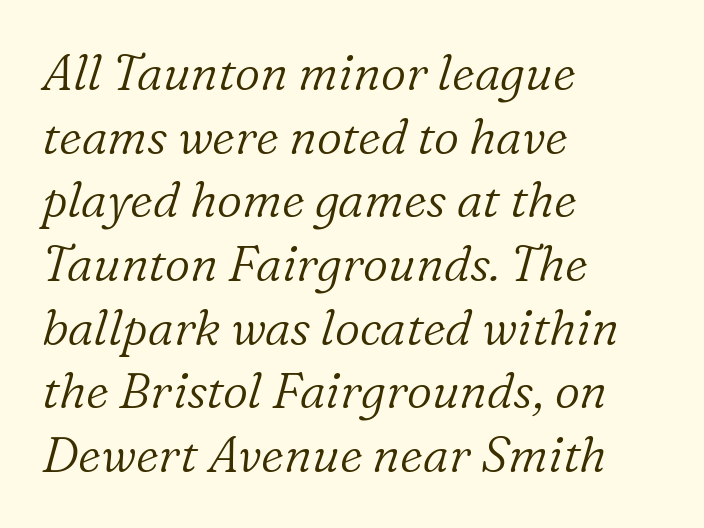
The weight would be labelled regular, book, light, or lighter still. What stands out about the letter spacing? Nothing — it is the standard amount. Line starts are locked; line ends wander. Looks like regular typesetting: each glyph gets only the width it needs.
